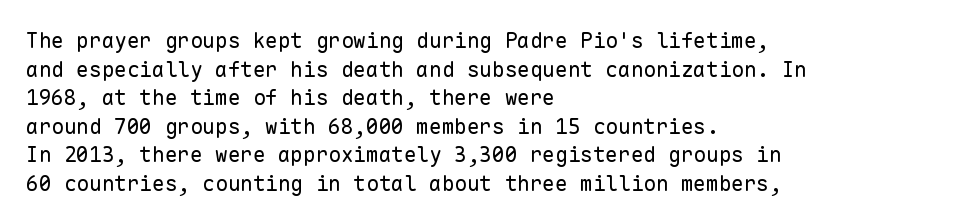
{"italic": "no", "bold": "no", "underline": "no", "align": "left", "line_spacing": "normal", "line_spacing_ratio": 1.36, "letter_spacing": "normal", "letter_spacing_em": 0.0, "glyph_px": 21}
